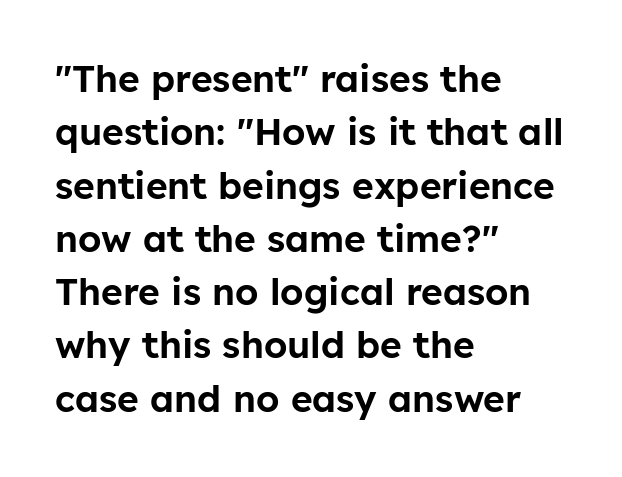
How are the letters spaced? Ordinarily, with no added tracking. The typesetter chose a ragged-right arrangement here. The area under the type is left untouched. This sample uses a sans-serif face. Varying glyph widths throughout — classic text-font behaviour.
